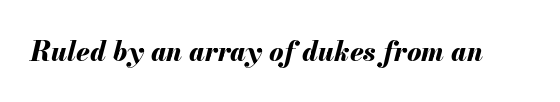
The image shows 27 px bold type, italic (leaning right); set normal letter spacing, not underlined.
